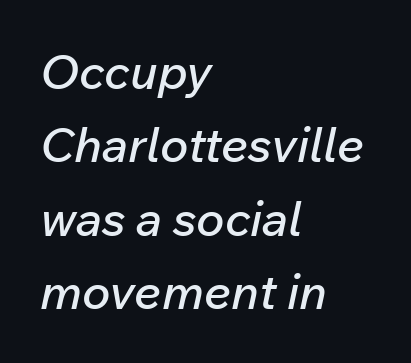
Proportional: the letters do not fall into vertical columns. The designer left line spacing at the default. Clear beneath every line of the passage. A typesetter would mark this as italic. The line texture is even and compact thanks to regular tracking.
